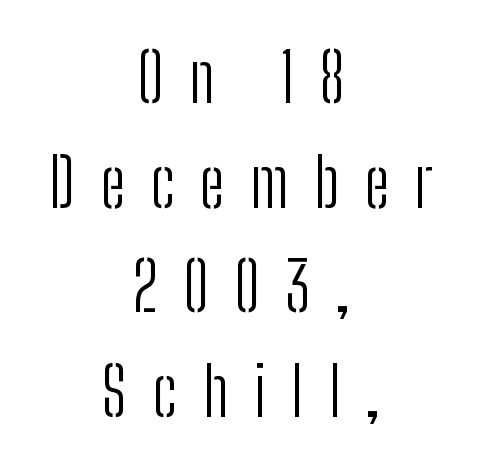
Letterform terminals end flat and unadorned throughout the passage. Rows of type keep a routine distance in the vertical direction. Weight class: somewhere from thin through regular. Ascenders rise straight up at ninety degrees. Nobody drew a line under any word here. This sample is center-justified, so both line endings float freely.
